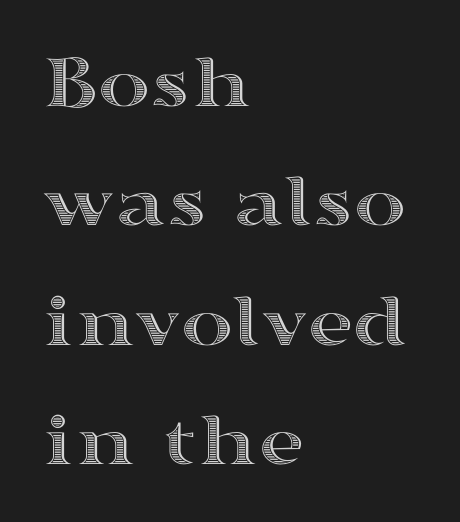
The image shows 79 px wide type, upright; set left-aligned, normal line spacing (1.51x), normal letter spacing, not underlined; a medium x-height.
